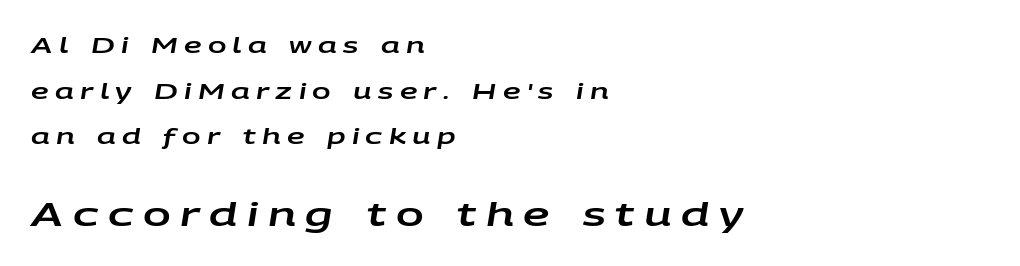
Slant detected: the letters are inclined. The baseline area is clear. Character widths vary here, with narrow letters taking less room than wide ones. Honestly, the letter spacing is so wide it's the main thing you notice. If you measured baseline to baseline, you'd find a long distance.
